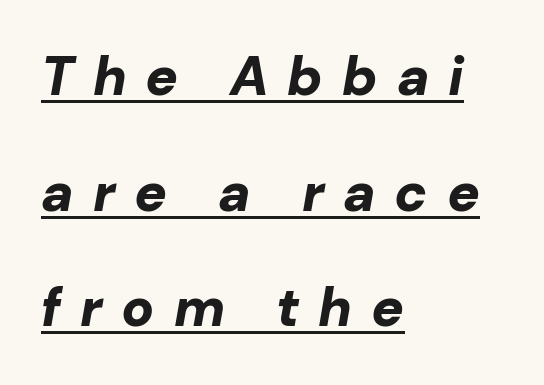
Somebody hit Ctrl+U on this one — the words are underlined. Here the designer chose a conventional face with non-uniform glyph widths. Is the block centered? No — it sits flush against the left margin. In terms of letterspacing, this is a distinctly airy, spread setting. Compared with typical paragraphs, the rows here are farther apart.
